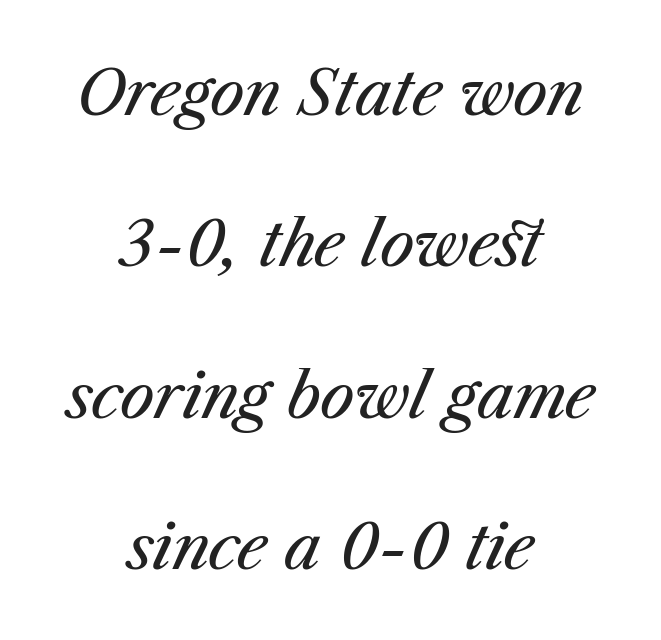
Q: Is the text bold? A: No.
Q: Is the text italic (slanted)? A: Yes, it leans right by about 23 degrees.
Q: Is the text underlined? A: No.
Q: How is the paragraph aligned? A: Centered.
Q: Is the spacing between letters normal or unusually wide? A: Normal.
Q: Is the spacing between lines tight, normal or loose? A: Loose.
Q: Width (condensed, normal, or wide)? A: Normal.
Q: Stroke contrast? A: Medium.
Q: x-height? A: Medium.
Q: Monospaced? A: No.
